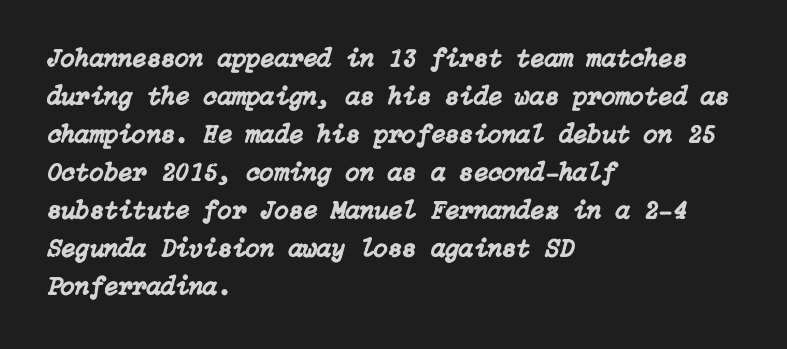
The image shows 26 px text type, italic (leaning right); set left-aligned, normal line spacing (1.46x), normal letter spacing, not underlined.
